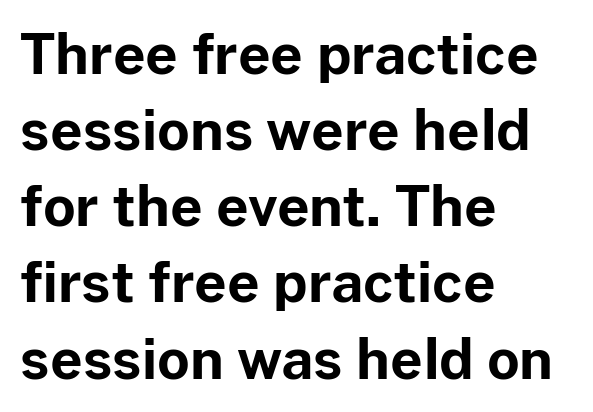
The rows are spaced the way most documents space them. Upright lettering throughout. You could call the tracking neutral — neither tight nor loose. The rag falls on the right side of this text block. Stroke terminals: plain, sans-serif.
